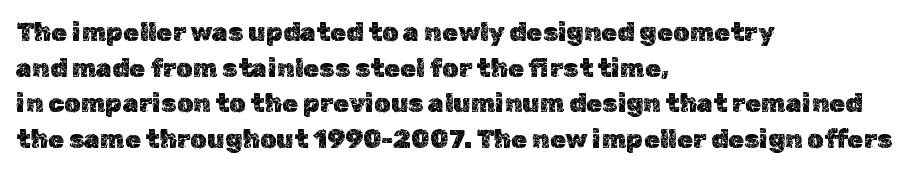
Q: Is the text italic (slanted)? A: No, it is upright.
Q: Is the text underlined? A: No.
Q: How is the paragraph aligned? A: Left-aligned.
Q: Is the spacing between letters normal or unusually wide? A: Normal.
Q: Is the spacing between lines tight, normal or loose? A: Normal.
